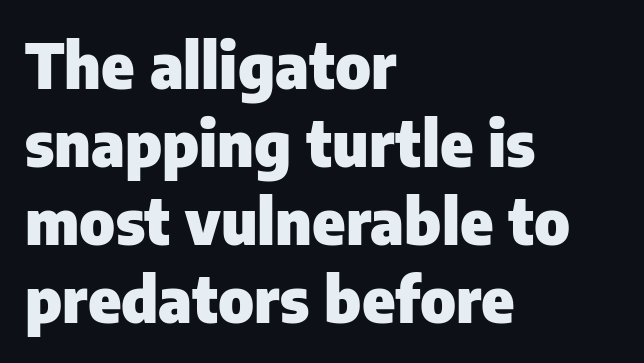
The rendering keeps characters at their native spacing. The rendering uses natural spacing where letterforms have individual widths. These lines sit exactly where default settings would place them. Do the letters lean? They stand straight. Check the space under the baseline: it is left empty. Notice how the passage keeps a crisp vertical edge on the left only.
